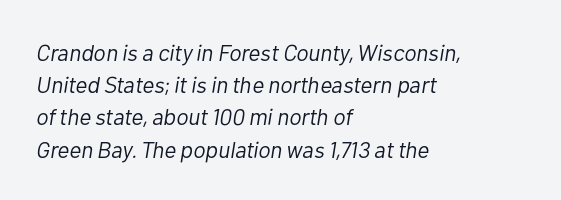
The image shows 23 px text type, italic (leaning right); set left-aligned, normal line spacing (1.4x), normal letter spacing, not underlined.
